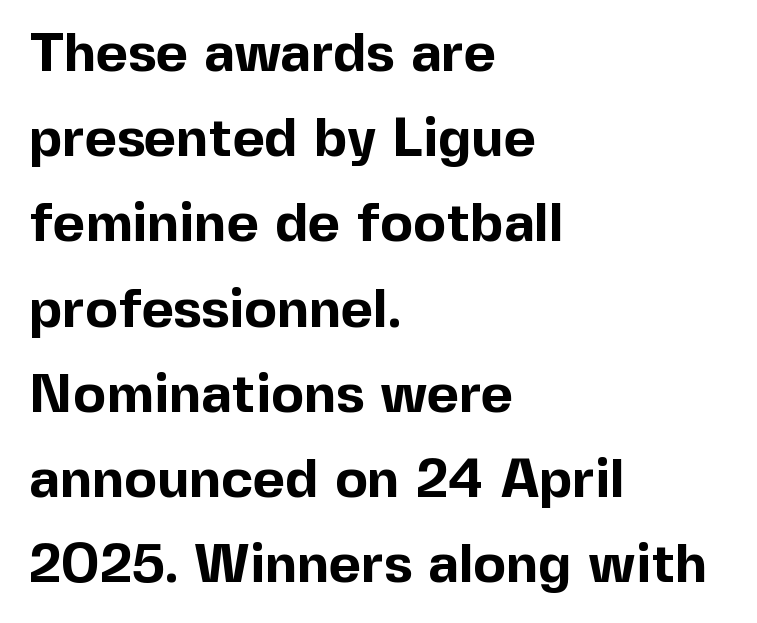
{"serif": "no", "italic": "no", "bold": "yes", "weight": "bold", "width": "normal", "x_height": "medium", "monospaced": "no", "underline": "no", "align": "left", "line_spacing": "normal", "line_spacing_ratio": 1.55, "letter_spacing": "normal", "letter_spacing_em": 0.0, "glyph_px": 55}
